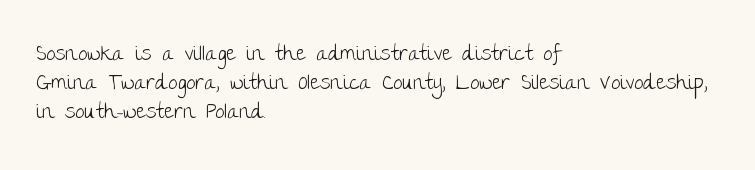
{"italic": "no", "bold": "no", "underline": "no", "align": "left", "line_spacing": "normal", "line_spacing_ratio": 1.37, "letter_spacing": "normal", "letter_spacing_em": 0.0, "glyph_px": 21}
